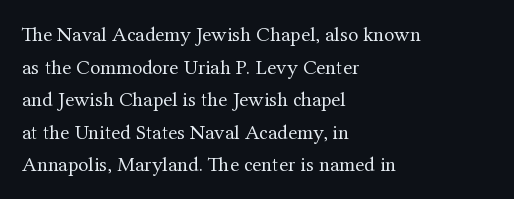
{"italic": "no", "bold": "no", "underline": "no", "align": "left", "line_spacing": "normal", "line_spacing_ratio": 1.55, "letter_spacing": "normal", "letter_spacing_em": 0.0, "glyph_px": 21}
